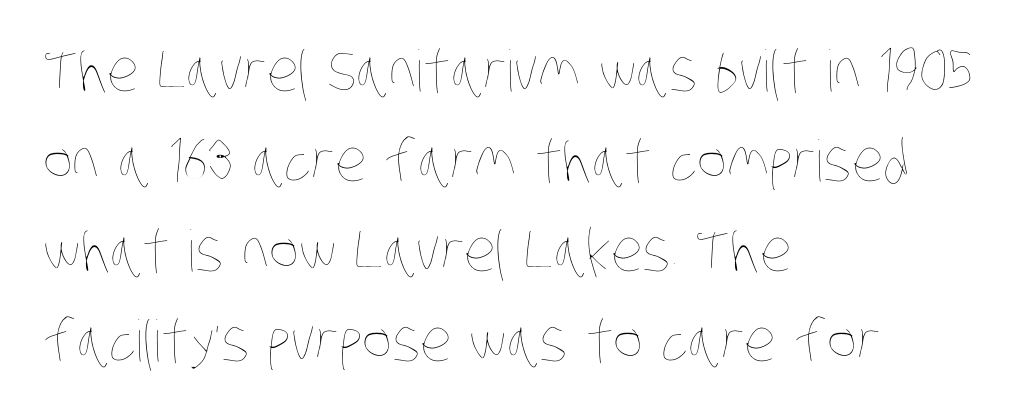
Q: Is the text bold? A: No.
Q: Is the text underlined? A: No.
Q: How is the paragraph aligned? A: Left-aligned.
Q: Is the spacing between letters normal or unusually wide? A: Normal.
Q: Is the spacing between lines tight, normal or loose? A: Normal.
Q: Width (condensed, normal, or wide)? A: Condensed.
Q: Stroke contrast? A: Low.
Q: x-height? A: Large.
Q: Monospaced? A: No.
